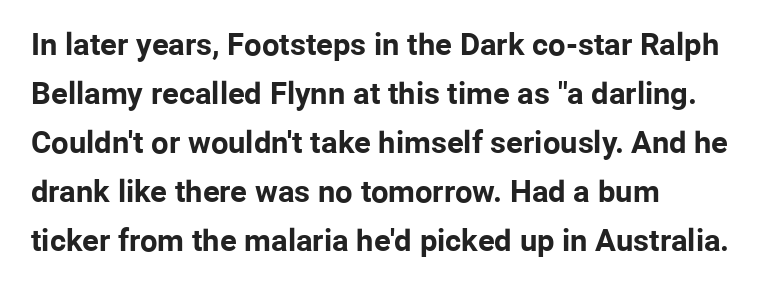
{"serif": "no", "italic": "no", "bold": "yes", "weight": "bold", "width": "normal", "stroke_contrast": "low", "x_height": "medium", "monospaced": "no", "underline": "no", "align": "left", "line_spacing": "normal", "line_spacing_ratio": 1.58, "letter_spacing": "normal", "letter_spacing_em": 0.0, "glyph_px": 31}
